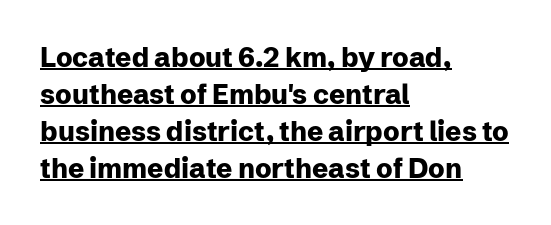
{"italic": "no", "bold": "yes", "underline": "yes", "align": "left", "line_spacing": "normal", "line_spacing_ratio": 1.37, "letter_spacing": "normal", "letter_spacing_em": 0.0, "glyph_px": 27}
